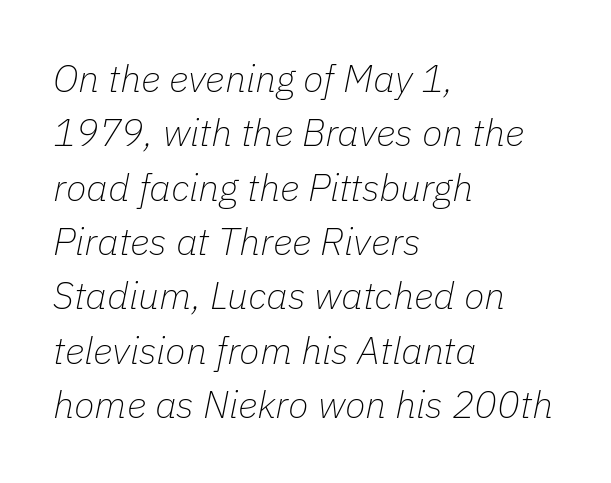
{"italic": "yes", "lean": "right", "slant_degrees": 11, "bold": "no", "weight": "thin", "width": "normal", "stroke_contrast": "low", "x_height": "medium", "monospaced": "no", "underline": "no", "align": "left", "line_spacing": "normal", "line_spacing_ratio": 1.43, "letter_spacing": "normal", "letter_spacing_em": 0.0, "glyph_px": 38}
